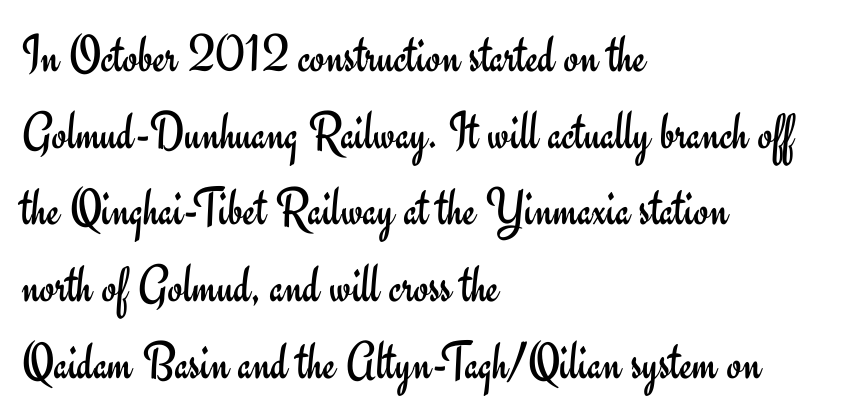
The font sits on the lighter half of the weight spectrum, regular included. The line-height multiplier appears to be the usual default. The characters display no serif detailing; their extremities are plain. A typesetter would call this proportional, since set widths differ per character. A clean baseline with only descenders dipping below it.
